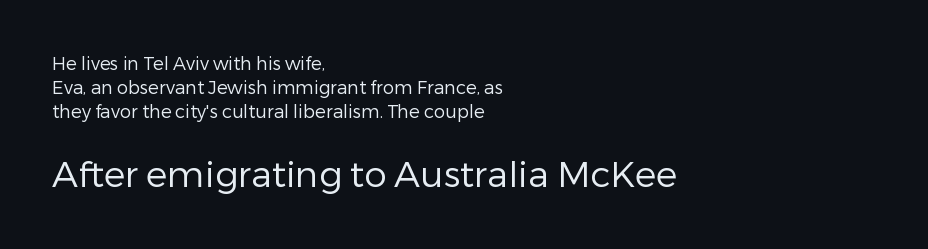
Q: Is the text bold? A: No.
Q: Is the text italic (slanted)? A: No, it is upright.
Q: Is the typeface a serif or a sans-serif typeface? A: Sans-serif.
Q: Is the text underlined? A: No.
Q: How is the paragraph aligned? A: Left-aligned.
Q: Is the spacing between letters normal or unusually wide? A: Normal.
Q: Is the spacing between lines tight, normal or loose? A: Normal.
Q: Which block of text is set in a larger size, the first (top) or the second (bottom)? A: The second (bottom) one.
Q: Width (condensed, normal, or wide)? A: Normal.
Q: Stroke contrast? A: Low.
Q: x-height? A: Medium.
Q: Monospaced? A: No.
